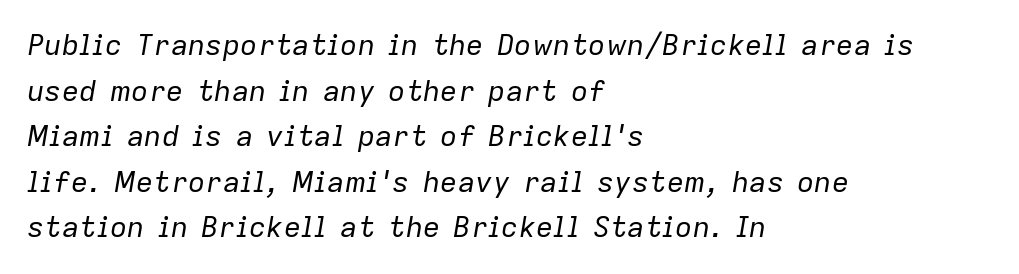
The image shows 29 px regular-weight type, italic (leaning right); set left-aligned, normal line spacing (1.57x), normal letter spacing, not underlined; low stroke contrast and a medium x-height.
